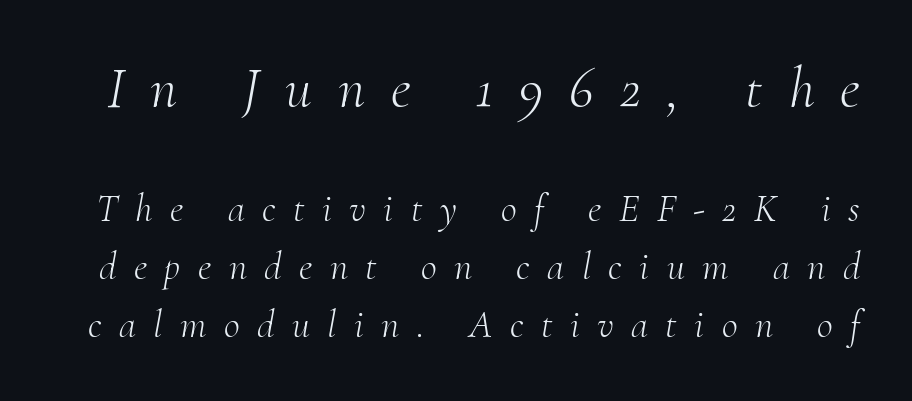
Q: Is the text bold? A: No.
Q: Is the text italic (slanted)? A: Yes, it leans right by about 10 degrees.
Q: Is the typeface a serif or a sans-serif typeface? A: Serif.
Q: Is the text underlined? A: No.
Q: Is the spacing between letters normal or unusually wide? A: Unusually wide.
Q: Is the spacing between lines tight, normal or loose? A: Normal.
Q: Which block of text is set in a larger size, the first (top) or the second (bottom)? A: The first (top) one.
Q: Width (condensed, normal, or wide)? A: Normal.
Q: Stroke contrast? A: Medium.
Q: x-height? A: Small.
Q: Monospaced? A: No.
